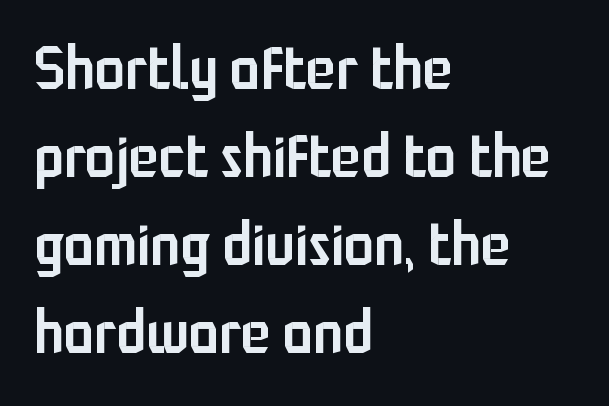
The image shows 61 px semibold, condensed sans-serif type, upright; set left-aligned, normal line spacing (1.44x), normal letter spacing, not underlined; low stroke contrast and a medium x-height.
